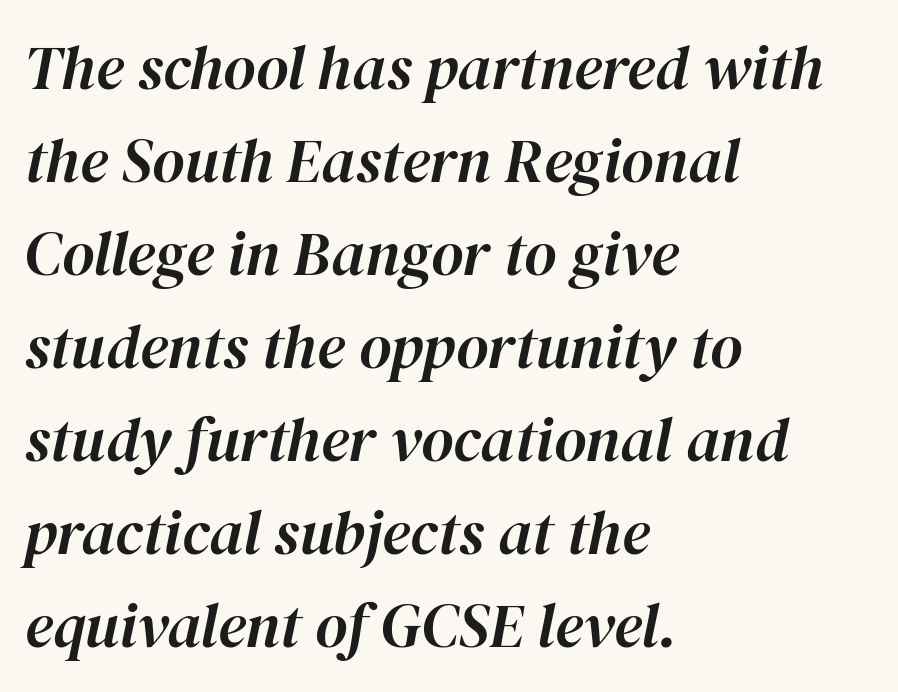
The image shows 62 px text type, italic (leaning right); set left-aligned, normal line spacing (1.5x), normal letter spacing, not underlined; high stroke contrast and a medium x-height.
